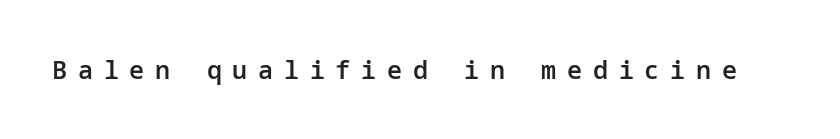
The image shows 25 px text type, upright; set unusually wide letter spacing (+0.43 em), not underlined.
